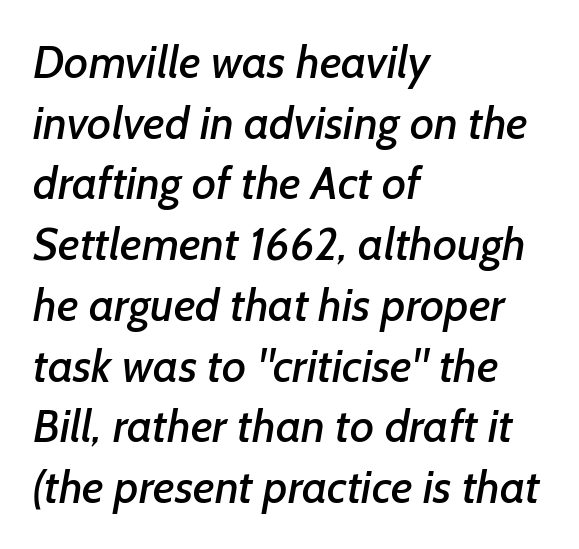
{"serif": "no", "width": "normal", "stroke_contrast": "low", "x_height": "medium", "monospaced": "no", "underline": "no", "align": "left", "line_spacing": "normal", "line_spacing_ratio": 1.32, "letter_spacing": "normal", "letter_spacing_em": 0.0, "glyph_px": 46}
